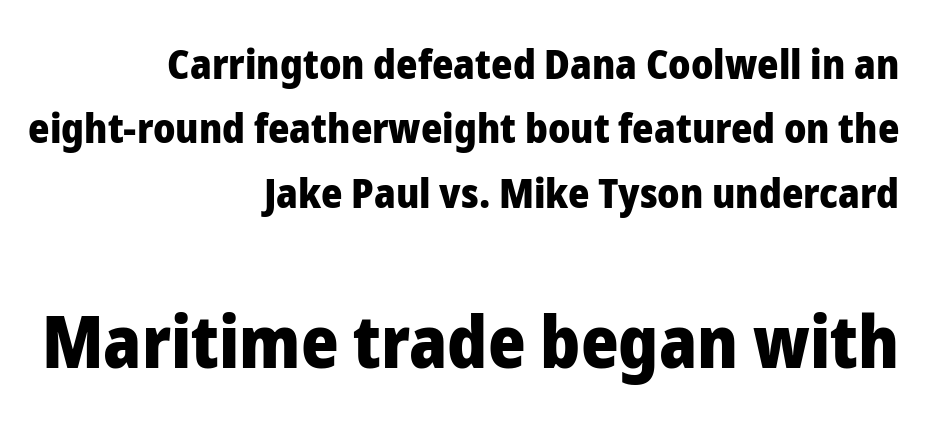
Q: Is the text bold? A: Yes.
Q: Is the text italic (slanted)? A: No, it is upright.
Q: Is the typeface a serif or a sans-serif typeface? A: Sans-serif.
Q: Is the text underlined? A: No.
Q: How is the paragraph aligned? A: Right-aligned.
Q: Is the spacing between letters normal or unusually wide? A: Normal.
Q: Is the spacing between lines tight, normal or loose? A: Normal.
Q: Which block of text is set in a larger size, the first (top) or the second (bottom)? A: The second (bottom) one.
Q: Width (condensed, normal, or wide)? A: Normal.
Q: Stroke contrast? A: Low.
Q: x-height? A: Medium.
Q: Monospaced? A: No.
